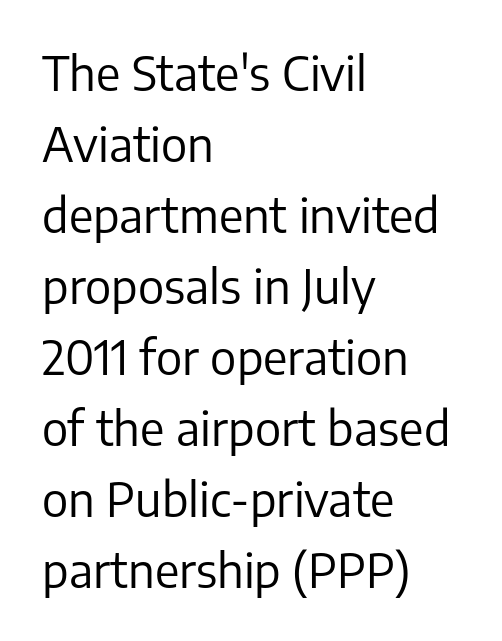
The image shows 47 px regular-weight sans-serif type, upright; set left-aligned, normal line spacing (1.51x), normal letter spacing, not underlined; low stroke contrast and a medium x-height.
